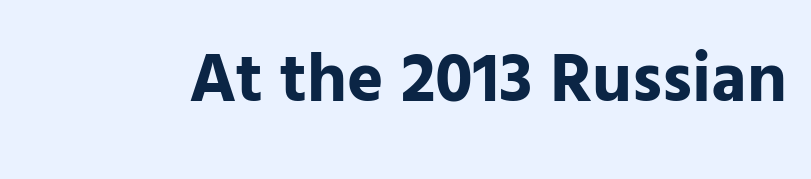
The type sits square on the baseline with zero lean. The sample has been set heavy, in full bold. These lines are rendered in a variable-pitch font. Font category for this specimen: sans-serif. Clear beneath every line of the passage. The letterforms sit shoulder to shoulder at normal distance.
